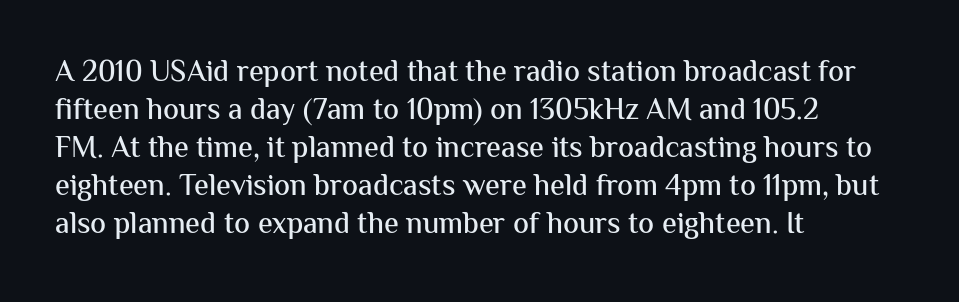
Q: Is the text italic (slanted)? A: No, it is upright.
Q: Is the typeface a serif or a sans-serif typeface? A: Sans-serif.
Q: Is the text underlined? A: No.
Q: How is the paragraph aligned? A: Left-aligned.
Q: Is the spacing between letters normal or unusually wide? A: Normal.
Q: Is the spacing between lines tight, normal or loose? A: Normal.
Q: Width (condensed, normal, or wide)? A: Normal.
Q: Stroke contrast? A: Medium.
Q: x-height? A: Medium.
Q: Monospaced? A: No.
